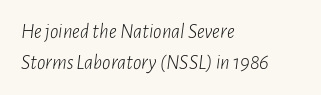
Q: Is the text bold? A: No.
Q: Is the text italic (slanted)? A: Yes, it leans right by about 7 degrees.
Q: Is the text underlined? A: No.
Q: How is the paragraph aligned? A: Left-aligned.
Q: Is the spacing between letters normal or unusually wide? A: Normal.
Q: Is the spacing between lines tight, normal or loose? A: Normal.
